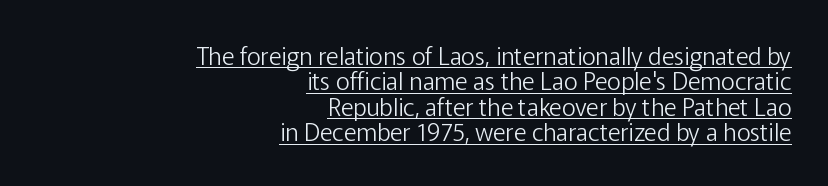
Cramped leading. Horizontally, the lines are justified to the trailing edge only. You can tell it's not italic because the verticals are truly vertical. Stems and bowls with no extra thickness — not bold.
